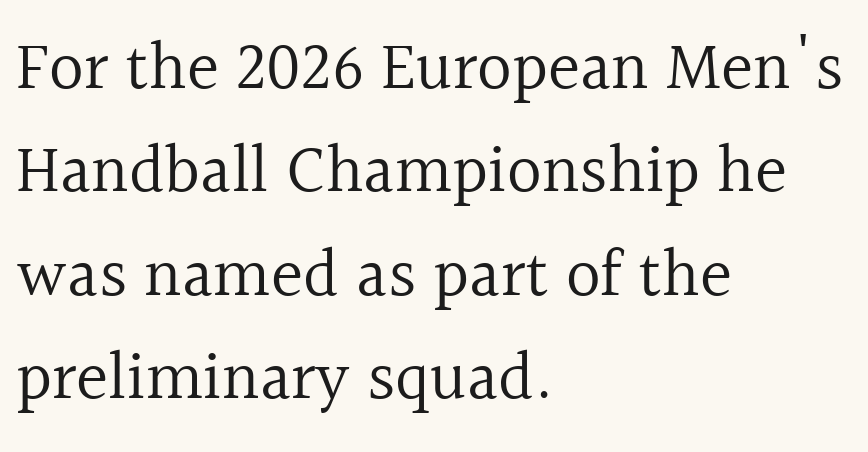
Ordinary non-slanted type is in use. Any mark beneath the type? The region is blank. Leftover space on each line is placed entirely after the last word. This reads as an unemphasized weight, regular at the heaviest.
